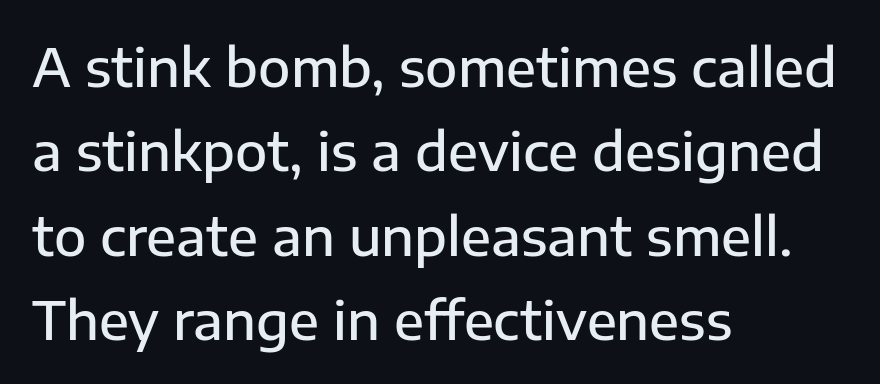
{"serif": "no", "italic": "no", "bold": "semi", "weight": "semibold", "width": "normal", "stroke_contrast": "low", "x_height": "medium", "monospaced": "no", "underline": "no", "align": "left", "line_spacing": "normal", "line_spacing_ratio": 1.59, "letter_spacing": "normal", "letter_spacing_em": 0.0, "glyph_px": 53}
